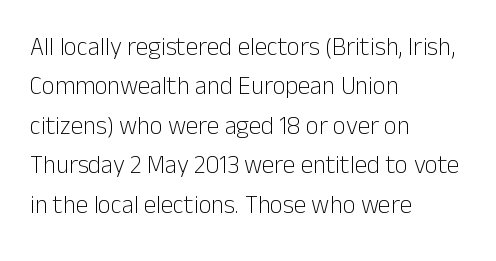
{"italic": "no", "bold": "no", "underline": "no", "align": "left", "line_spacing": "normal", "line_spacing_ratio": 1.58, "letter_spacing": "normal", "letter_spacing_em": 0.0, "glyph_px": 25}
